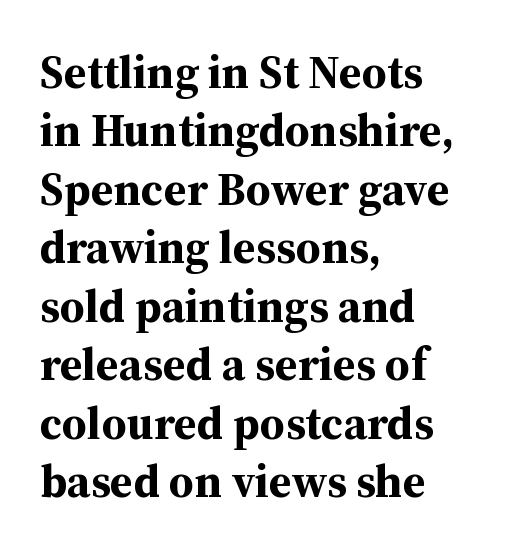
The image shows 46 px bold serif type, upright; set left-aligned, normal line spacing (1.27x), normal letter spacing, not underlined; medium stroke contrast and a medium x-height.
